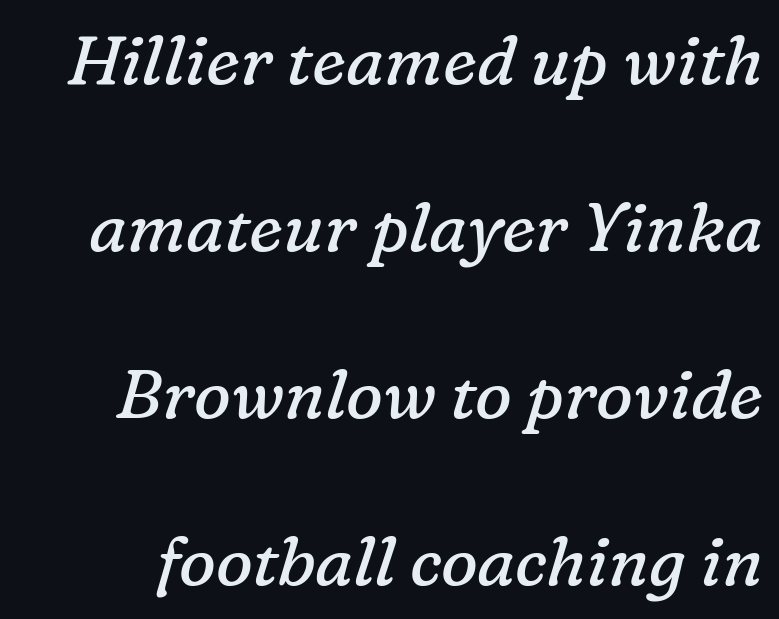
The image shows 69 px regular-weight serif type, italic (leaning right); set loose line spacing (2.42x), normal letter spacing, not underlined; low stroke contrast and a medium x-height.
